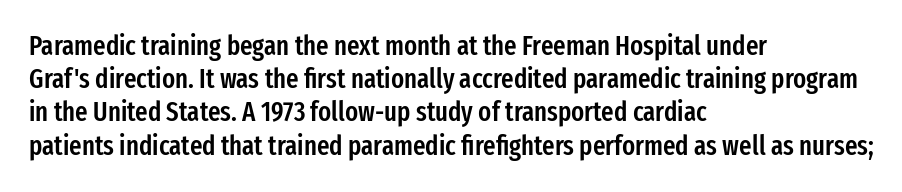
Q: Is the text bold? A: Semi-bold.
Q: Is the text italic (slanted)? A: No, it is upright.
Q: Is the text underlined? A: No.
Q: How is the paragraph aligned? A: Left-aligned.
Q: Is the spacing between letters normal or unusually wide? A: Normal.
